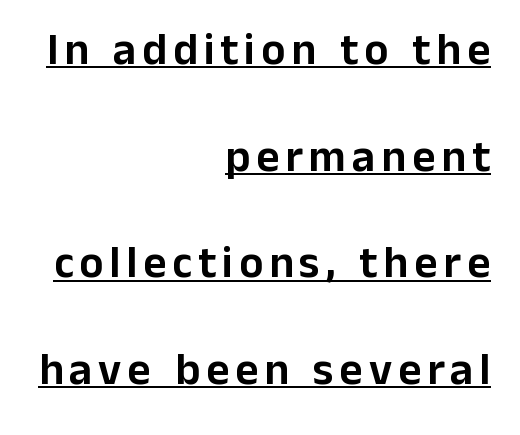
The image shows 45 px sans-serif type, upright; set right-aligned, loose line spacing (2.37x), underlined; low stroke contrast and a medium x-height.
